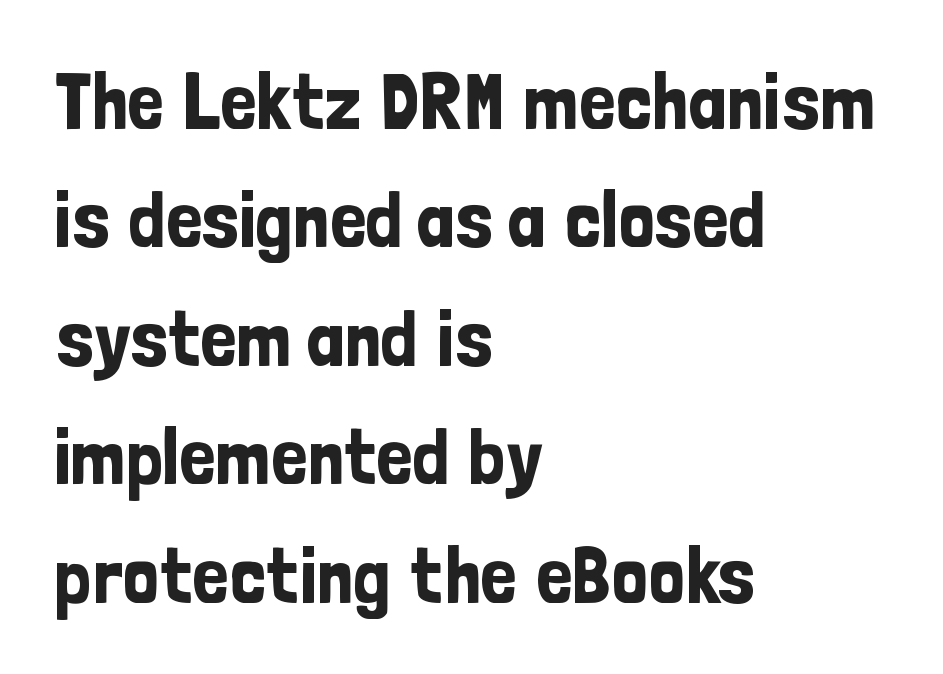
The image shows 80 px condensed sans-serif type, upright; set left-aligned, normal line spacing (1.48x), normal letter spacing, not underlined; low stroke contrast and a medium x-height.
